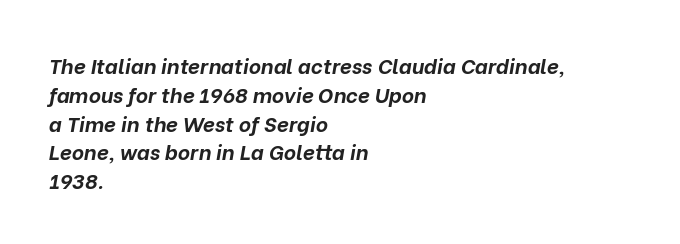
{"italic": "yes", "lean": "right", "slant_degrees": 10, "bold": "yes", "underline": "no", "align": "left", "line_spacing": "normal", "line_spacing_ratio": 1.37, "letter_spacing": "normal", "letter_spacing_em": 0.0, "glyph_px": 21}
